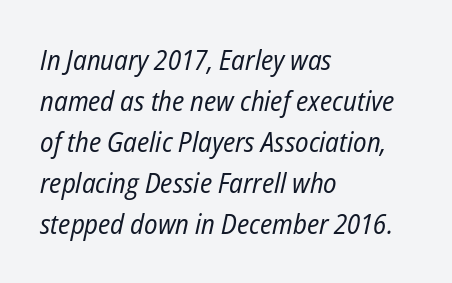
{"italic": "yes", "lean": "right", "slant_degrees": 12, "bold": "no", "weight": "regular", "width": "condensed", "stroke_contrast": "low", "x_height": "medium", "monospaced": "no", "underline": "no", "align": "left", "line_spacing": "normal", "line_spacing_ratio": 1.46, "letter_spacing": "normal", "letter_spacing_em": 0.0, "glyph_px": 28}
